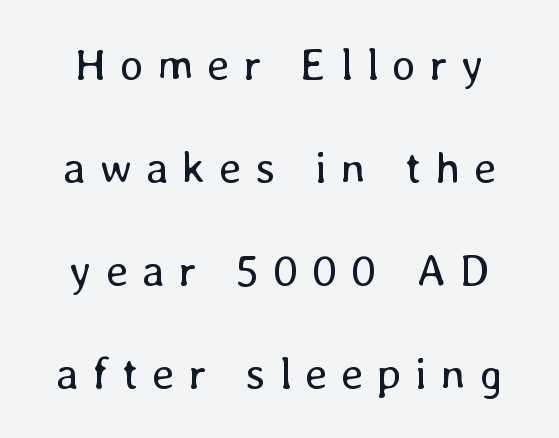
Q: Is the text bold? A: No.
Q: Is the text italic (slanted)? A: No, it is upright.
Q: Is the text underlined? A: No.
Q: Is the spacing between letters normal or unusually wide? A: Unusually wide.
Q: Is the spacing between lines tight, normal or loose? A: Loose.
Q: Width (condensed, normal, or wide)? A: Normal.
Q: Stroke contrast? A: Low.
Q: x-height? A: Medium.
Q: Monospaced? A: No.
